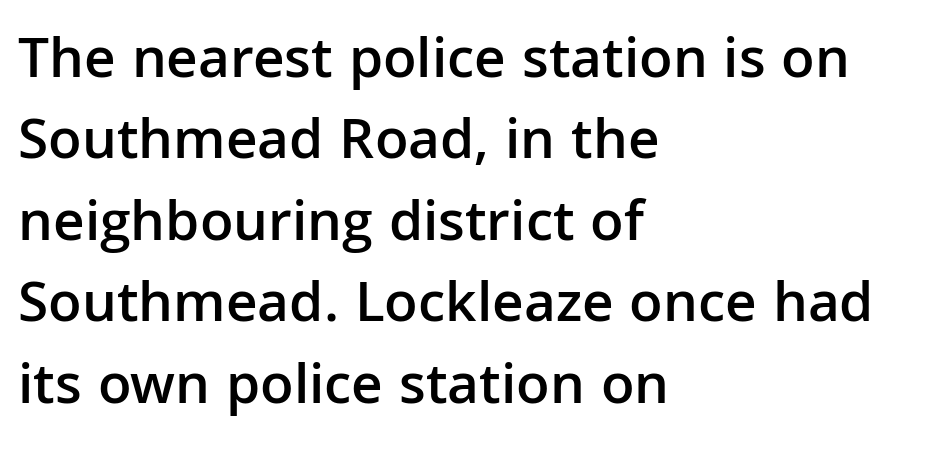
Q: Is the text bold? A: Semi-bold.
Q: Is the text italic (slanted)? A: No, it is upright.
Q: Is the typeface a serif or a sans-serif typeface? A: Sans-serif.
Q: Is the text underlined? A: No.
Q: How is the paragraph aligned? A: Left-aligned.
Q: Is the spacing between letters normal or unusually wide? A: Normal.
Q: Is the spacing between lines tight, normal or loose? A: Normal.
Q: Width (condensed, normal, or wide)? A: Normal.
Q: Stroke contrast? A: Low.
Q: x-height? A: Medium.
Q: Monospaced? A: No.
